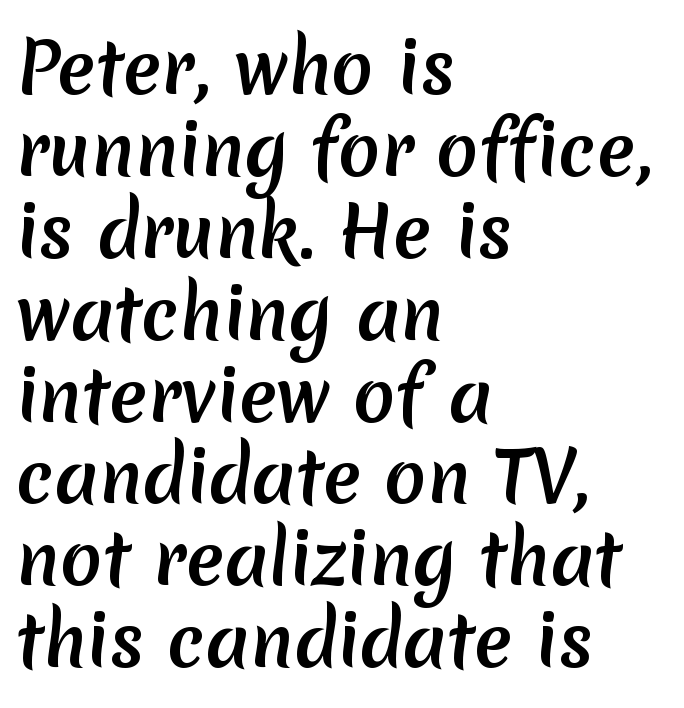
Where is the straight margin? On the left. Typographically, this falls in the sans-serif category. Bold? Absolutely — the strokes are thick and heavy. These lines keep a tight, regular rhythm from letter to letter. Only glyphs here, with clear space below each row.
